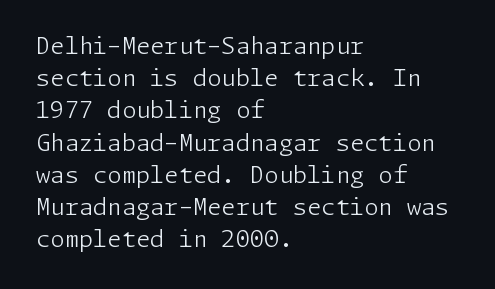
The image shows 23 px text type, upright; set left-aligned, normal line spacing (1.4x), normal letter spacing, not underlined.
